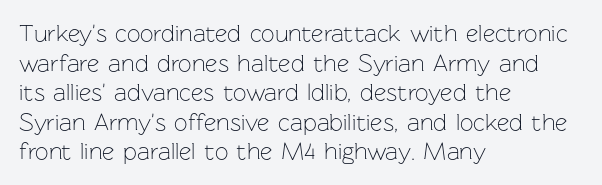
Words appear dense and cohesive because spacing is normal. Stem width sits at or under what a default text font uses. Honestly, there is no underline to notice here at all. The lettering stays uniformly vertical, giving the passage a roman look.
